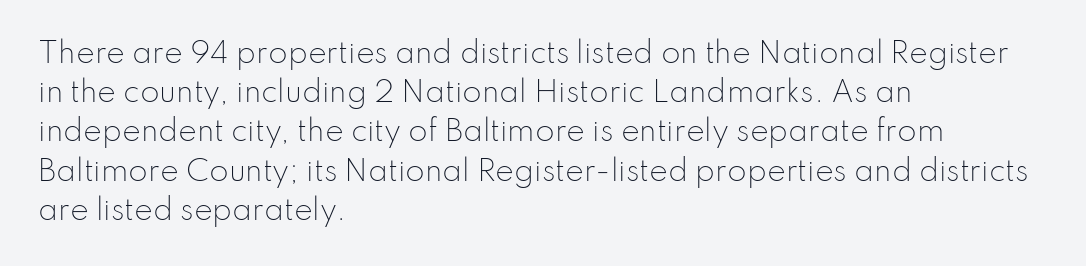
{"serif": "no", "italic": "no", "bold": "no", "weight": "light", "width": "normal", "stroke_contrast": "low", "x_height": "small", "monospaced": "no", "underline": "no", "align": "left", "line_spacing": "normal", "line_spacing_ratio": 1.4, "letter_spacing": "normal", "letter_spacing_em": 0.0, "glyph_px": 28}
